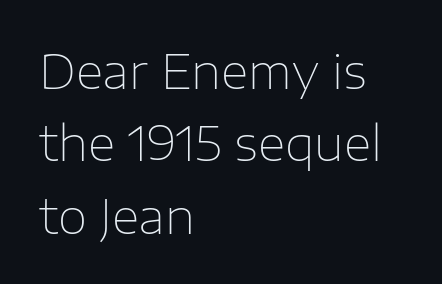
Q: Is the text bold? A: No.
Q: Is the text italic (slanted)? A: No, it is upright.
Q: Is the typeface a serif or a sans-serif typeface? A: Sans-serif.
Q: Is the text underlined? A: No.
Q: How is the paragraph aligned? A: Left-aligned.
Q: Is the spacing between letters normal or unusually wide? A: Normal.
Q: Is the spacing between lines tight, normal or loose? A: Normal.
Q: Width (condensed, normal, or wide)? A: Normal.
Q: Stroke contrast? A: Low.
Q: x-height? A: Medium.
Q: Monospaced? A: No.
